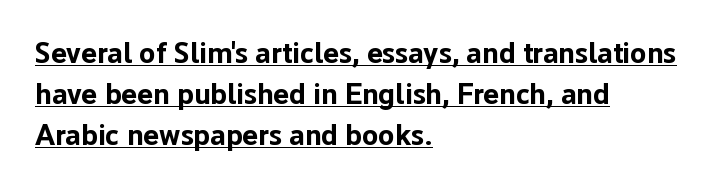
The image shows 30 px bold sans-serif type, upright; set left-aligned, normal line spacing (1.37x), normal letter spacing, underlined; low stroke contrast and a medium x-height.
